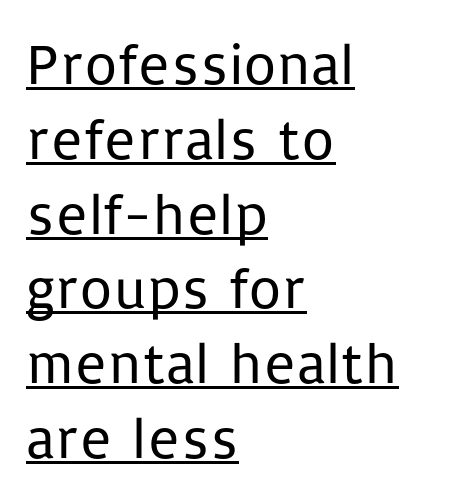
Ink coverage per letter is moderate at most. Proportional: the letters do not fall into vertical columns. The rows are spaced the way most documents space them. The compositor pushed each line to the left boundary. Italic? Not at all — the glyphs are vertical.
